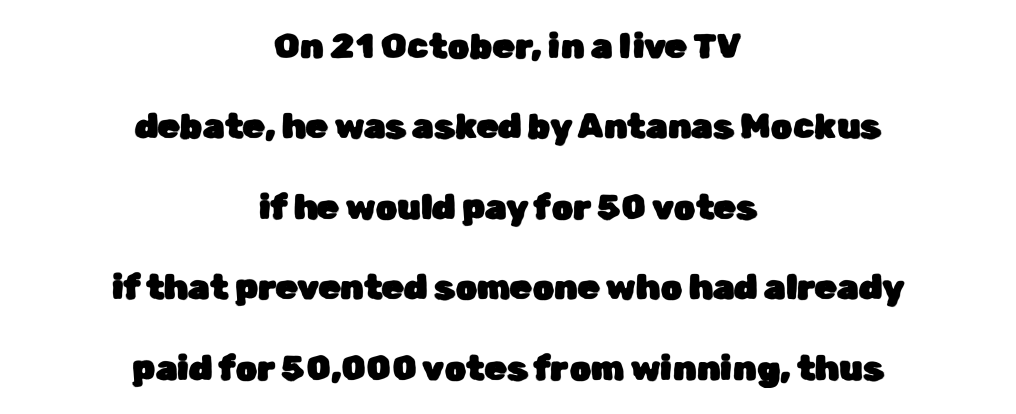
The image shows 35 px sans-serif type, upright; set centered, loose line spacing (2.3x), normal letter spacing, not underlined; low stroke contrast and a medium x-height.
